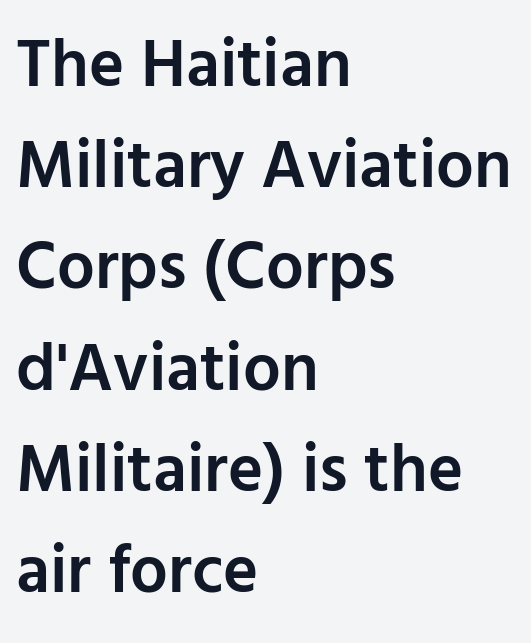
Each glyph is drawn with semibold strokes, heavier than normal yet not fully bold. These lines are composed in type without serifs. Posture: vertical. Do the characters align in a grid? No, the font is proportional. These lines sit exactly where default settings would place them.
